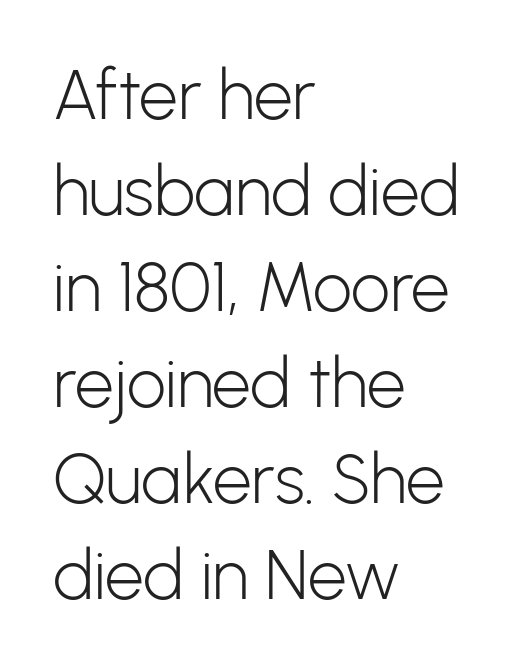
Short and long lines alike share a common starting point at left. Words float on clear page, feet unadorned. Reading down the column, the eye jumps a familiar distance to each next line. The letters stand straight up with perfectly vertical stems. Nothing heavy about these letters — not bold at all.
